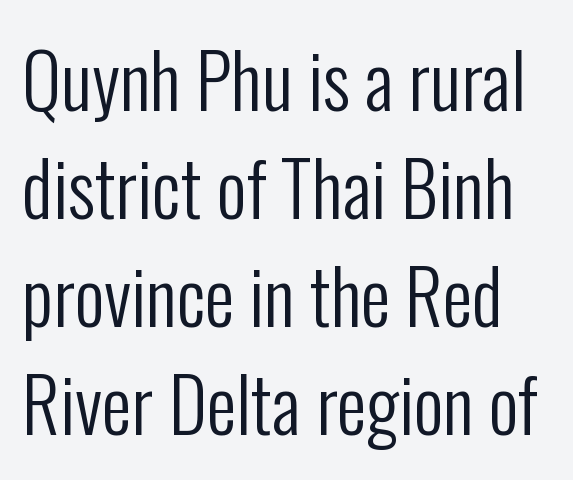
The passage shown is not bold in any degree. Caption: standard tracking, unaltered. Nope, no serifs anywhere on these letters. Check the space under the baseline: it is left empty.
